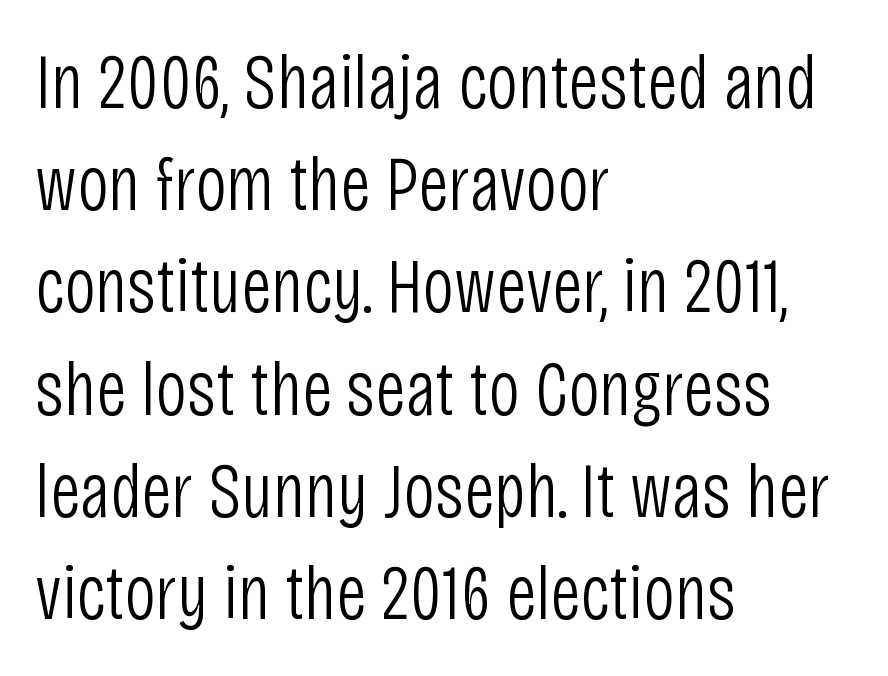
The image shows 78 px light, condensed sans-serif type, upright; set left-aligned, normal line spacing (1.31x), normal letter spacing, not underlined; low stroke contrast and a large x-height.
